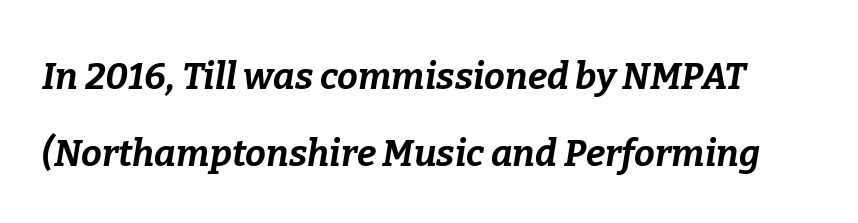
{"italic": "yes", "lean": "right", "slant_degrees": 9, "bold": "yes", "weight": "bold", "width": "normal", "stroke_contrast": "low", "x_height": "medium", "monospaced": "no", "underline": "no", "line_spacing": "loose", "line_spacing_ratio": 2.09, "letter_spacing": "normal", "letter_spacing_em": 0.0, "glyph_px": 37}
